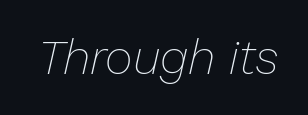
The image shows 48 px thin type, italic (leaning right); set normal letter spacing, not underlined; low stroke contrast and a medium x-height.
